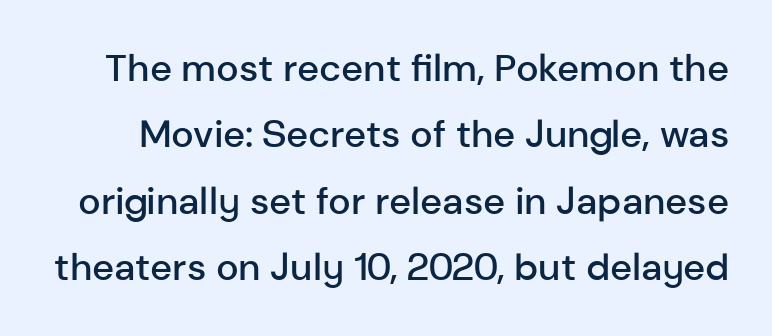
Q: Is the text bold? A: Semi-bold.
Q: Is the text italic (slanted)? A: No, it is upright.
Q: Is the typeface a serif or a sans-serif typeface? A: Sans-serif.
Q: Is the text underlined? A: No.
Q: Is the spacing between letters normal or unusually wide? A: Normal.
Q: Width (condensed, normal, or wide)? A: Normal.
Q: Stroke contrast? A: Low.
Q: x-height? A: Medium.
Q: Monospaced? A: No.
